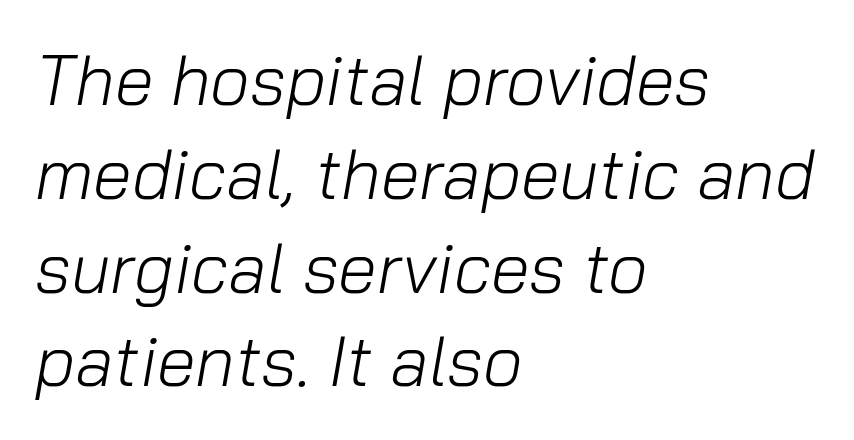
Q: Is the text bold? A: No.
Q: Is the text italic (slanted)? A: Yes, it leans right by about 10 degrees.
Q: Is the text underlined? A: No.
Q: How is the paragraph aligned? A: Left-aligned.
Q: Is the spacing between letters normal or unusually wide? A: Normal.
Q: Is the spacing between lines tight, normal or loose? A: Normal.
Q: Width (condensed, normal, or wide)? A: Normal.
Q: Stroke contrast? A: Low.
Q: x-height? A: Medium.
Q: Monospaced? A: No.
